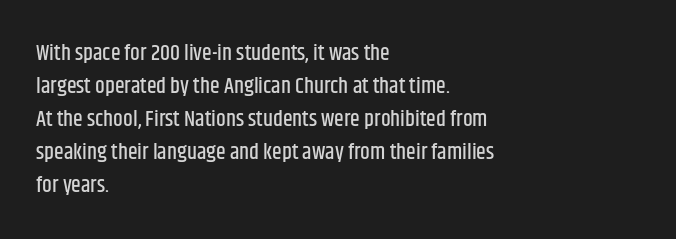
{"italic": "no", "underline": "no", "align": "left", "line_spacing": "normal", "line_spacing_ratio": 1.5, "letter_spacing": "normal", "letter_spacing_em": 0.0, "glyph_px": 22}
